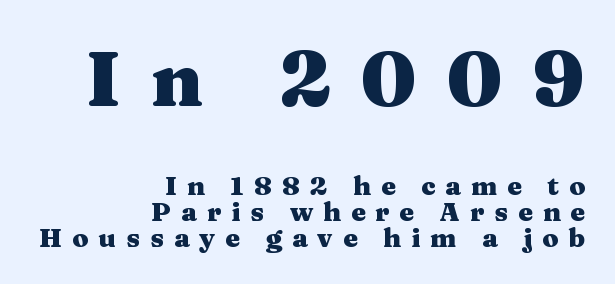
{"serif": "yes", "italic": "no", "bold": "yes", "weight": "heavy", "width": "wide", "stroke_contrast": "medium", "x_height": "medium", "monospaced": "no", "underline": "no", "align": "right", "line_spacing": "tight", "line_spacing_ratio": 1.0, "letter_spacing": "wide", "letter_spacing_em": 0.39, "larger_block": "first", "size_ratio": 2.96, "glyph_px": 77}
